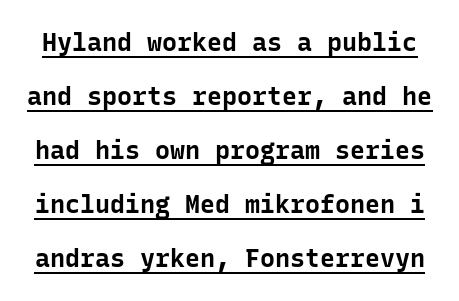
{"italic": "no", "bold": "yes", "underline": "yes", "line_spacing": "loose", "line_spacing_ratio": 2.16, "letter_spacing": "normal", "letter_spacing_em": 0.0, "glyph_px": 25}
